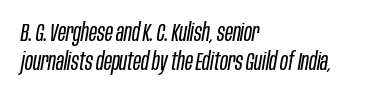
Q: Is the text bold? A: No.
Q: Is the text italic (slanted)? A: Yes, it leans right by about 10 degrees.
Q: Is the text underlined? A: No.
Q: How is the paragraph aligned? A: Left-aligned.
Q: Is the spacing between letters normal or unusually wide? A: Normal.
